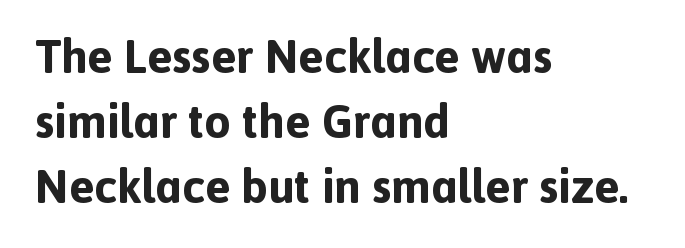
{"serif": "no", "italic": "no", "bold": "yes", "weight": "bold", "width": "normal", "x_height": "medium", "monospaced": "no", "underline": "no", "align": "left", "line_spacing": "normal", "line_spacing_ratio": 1.38, "letter_spacing": "normal", "letter_spacing_em": 0.0, "glyph_px": 47}
